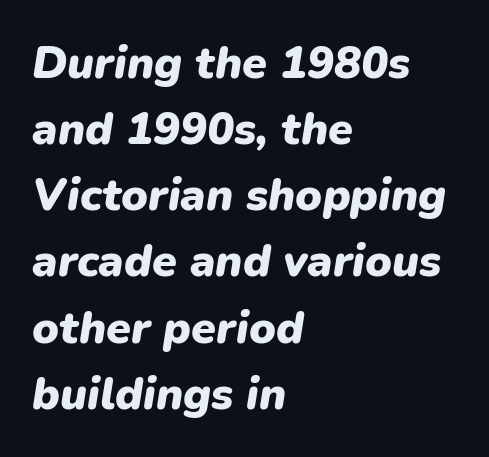
The image shows 45 px heavy type, italic (leaning right); set left-aligned, normal line spacing (1.47x), normal letter spacing, not underlined; low stroke contrast and a medium x-height.
